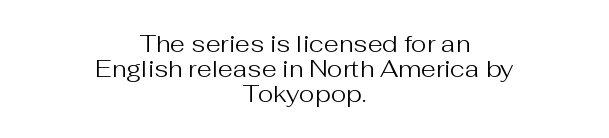
{"italic": "no", "bold": "no", "underline": "no", "align": "center", "line_spacing": "tight", "line_spacing_ratio": 1.05, "letter_spacing": "normal", "letter_spacing_em": 0.0, "glyph_px": 24}
